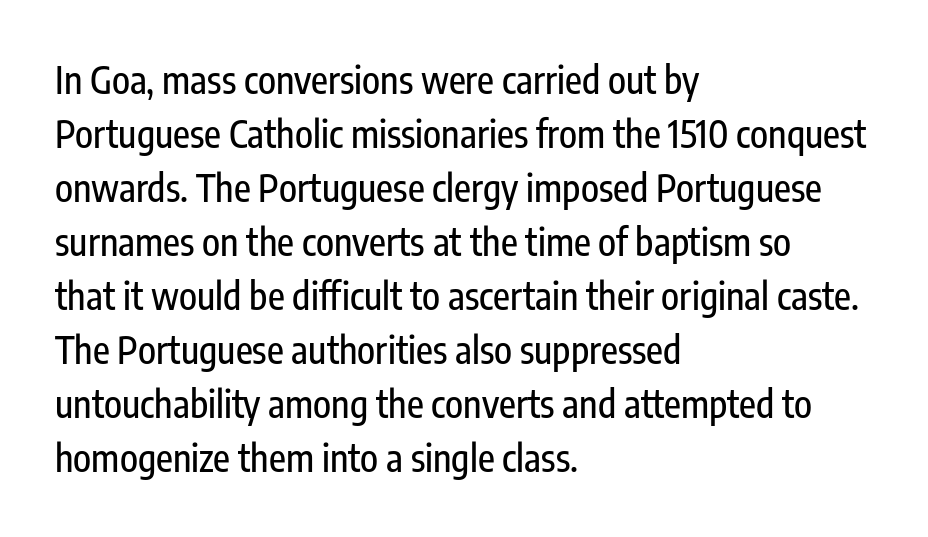
Q: Is the text italic (slanted)? A: No, it is upright.
Q: Is the typeface a serif or a sans-serif typeface? A: Sans-serif.
Q: Is the text underlined? A: No.
Q: How is the paragraph aligned? A: Left-aligned.
Q: Is the spacing between letters normal or unusually wide? A: Normal.
Q: Is the spacing between lines tight, normal or loose? A: Normal.
Q: Width (condensed, normal, or wide)? A: Condensed.
Q: Stroke contrast? A: Low.
Q: x-height? A: Medium.
Q: Monospaced? A: No.
